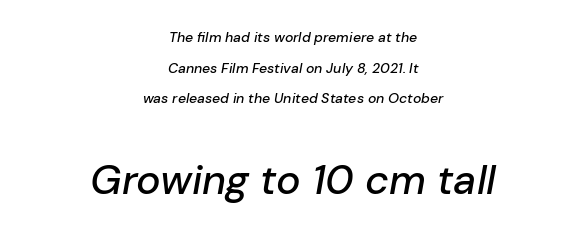
The image shows 41 px text type, italic (leaning right); set centered, loose line spacing (2.19x), normal letter spacing, not underlined; the second (bottom) block is 2.93x larger; low stroke contrast and a medium x-height.
